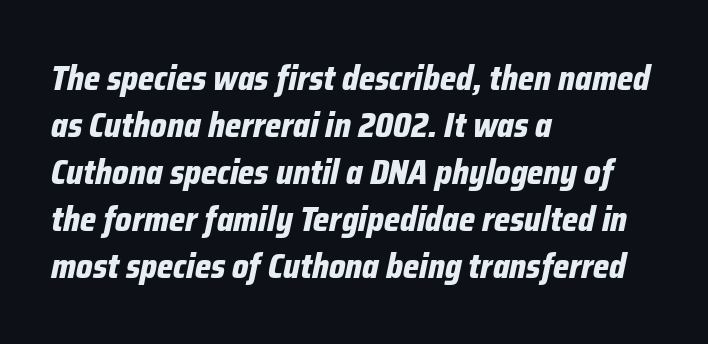
Where is the straight margin? On the left. You'd pick this weight for a headline — it's a proper bold. These lines sit exactly where default settings would place them. Any mark beneath the type? The region is blank. These lines were composed using italics. Character widths vary here, with narrow letters taking less room than wide ones.
